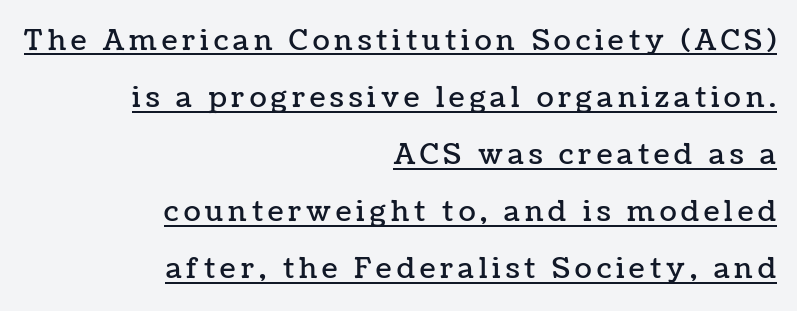
Q: Is the text italic (slanted)? A: No, it is upright.
Q: Is the text underlined? A: Yes.
Q: How is the paragraph aligned? A: Right-aligned.
Q: Is the spacing between lines tight, normal or loose? A: Loose.
Q: Width (condensed, normal, or wide)? A: Normal.
Q: Stroke contrast? A: Low.
Q: x-height? A: Medium.
Q: Monospaced? A: No.
